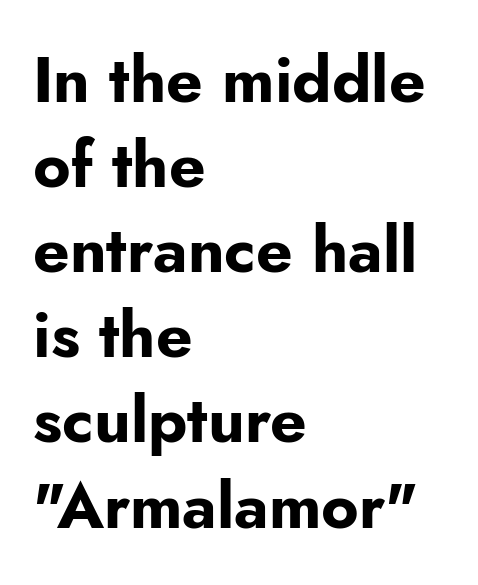
Q: Is the text bold? A: Yes.
Q: Is the text italic (slanted)? A: No, it is upright.
Q: Is the typeface a serif or a sans-serif typeface? A: Sans-serif.
Q: Is the text underlined? A: No.
Q: How is the paragraph aligned? A: Left-aligned.
Q: Is the spacing between letters normal or unusually wide? A: Normal.
Q: Is the spacing between lines tight, normal or loose? A: Normal.
Q: Width (condensed, normal, or wide)? A: Normal.
Q: Stroke contrast? A: Low.
Q: x-height? A: Small.
Q: Monospaced? A: No.
